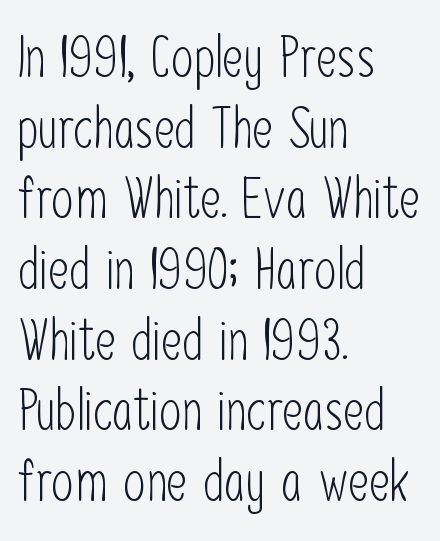
The image shows 57 px light, condensed sans-serif type, upright; set left-aligned, line spacing 1.24x, normal letter spacing, not underlined; low stroke contrast and a medium x-height.
